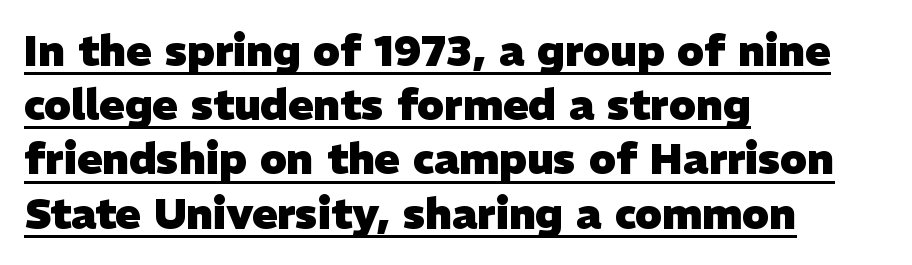
{"serif": "no", "bold": "yes", "weight": "heavy", "width": "normal", "stroke_contrast": "low", "x_height": "medium", "monospaced": "no", "underline": "yes", "align": "left", "line_spacing": "normal", "line_spacing_ratio": 1.29, "letter_spacing": "normal", "letter_spacing_em": 0.0, "glyph_px": 42}
